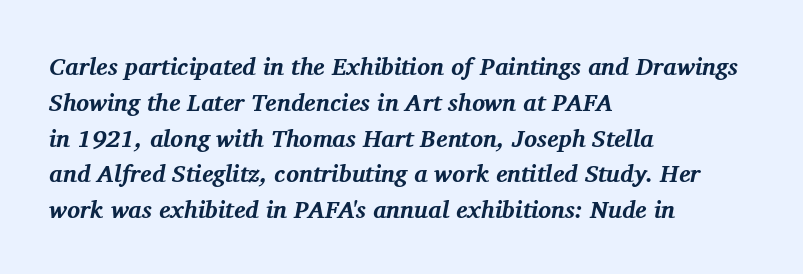
{"italic": "yes", "lean": "right", "slant_degrees": 11, "bold": "yes", "underline": "no", "align": "left", "line_spacing": "normal", "line_spacing_ratio": 1.49, "letter_spacing": "normal", "letter_spacing_em": 0.0, "glyph_px": 24}
